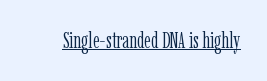
Does a line run under the words? Yes, clearly. Each word holds together tightly as a unit, with standard inter-letter gaps. When letters stand straight like this, we call the style roman or upright. Compared with a typical body face, this is equally light or lighter still.
